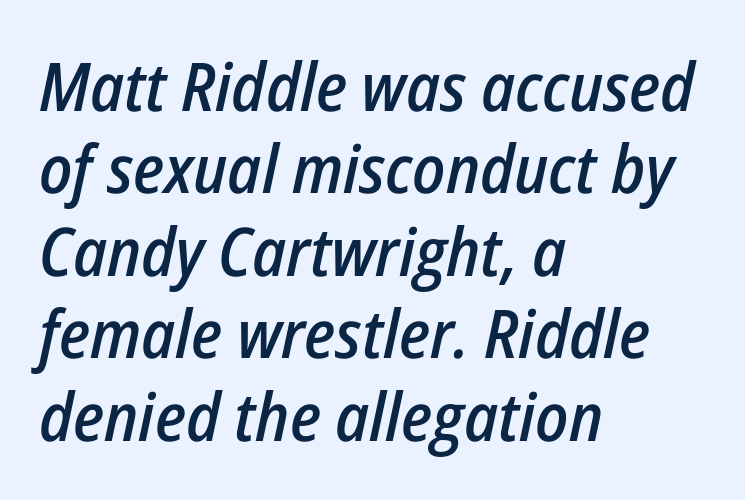
Line starts are locked; line ends wander. This sample has the flowing, uneven cadence of proportional lettering. Letter spacing: default. No word sits above an underline. Tall strokes in this sample are angled rather than plumb. The face used here is a semibold: visibly heavier than regular, lighter than bold.
